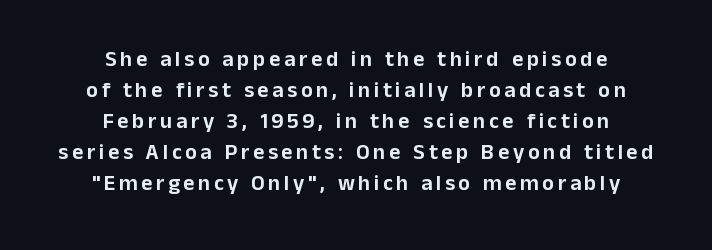
The paragraph has two soft edges and a firm central axis. Descender tails drop into unmarked territory. Notice how descenders clear the ascenders below comfortably — that's standard leading. Ordinary non-slanted type is in use.
